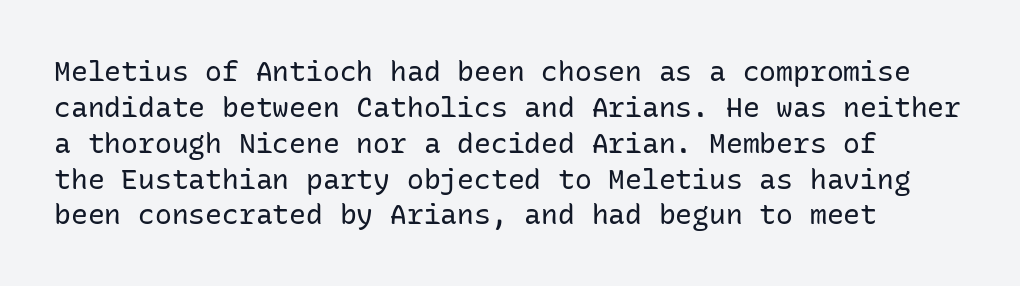
{"serif": "no", "italic": "no", "bold": "no", "weight": "regular", "width": "normal", "stroke_contrast": "low", "x_height": "medium", "monospaced": "yes", "underline": "no", "line_spacing": "normal", "line_spacing_ratio": 1.28, "letter_spacing": "normal", "letter_spacing_em": 0.0, "glyph_px": 28}
